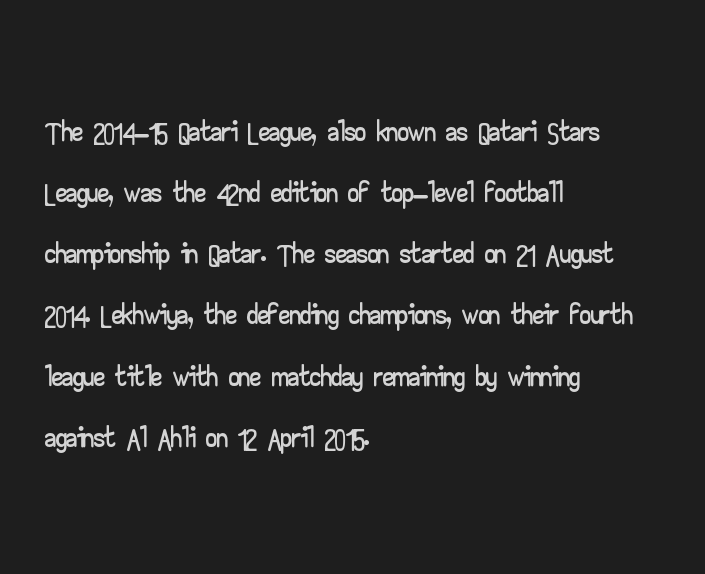
Q: Is the text italic (slanted)? A: No, it is upright.
Q: Is the typeface a serif or a sans-serif typeface? A: Sans-serif.
Q: Is the text underlined? A: No.
Q: How is the paragraph aligned? A: Left-aligned.
Q: Is the spacing between letters normal or unusually wide? A: Normal.
Q: Is the spacing between lines tight, normal or loose? A: Normal.
Q: Width (condensed, normal, or wide)? A: Wide.
Q: Stroke contrast? A: Low.
Q: x-height? A: Small.
Q: Monospaced? A: No.
